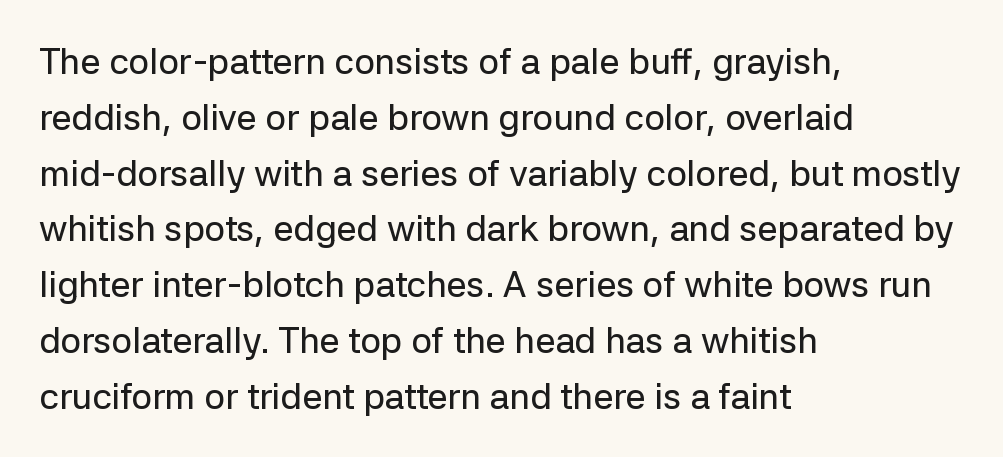
{"serif": "no", "italic": "no", "width": "normal", "stroke_contrast": "low", "x_height": "medium", "monospaced": "no", "underline": "no", "align": "left", "line_spacing": "normal", "line_spacing_ratio": 1.55, "letter_spacing": "normal", "letter_spacing_em": 0.0, "glyph_px": 36}
